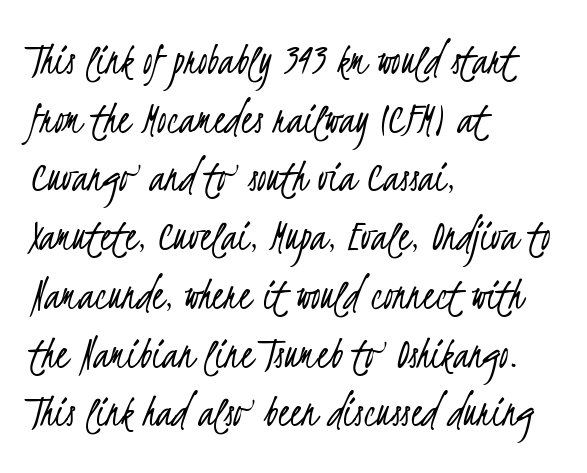
No heavy texture on the line: the type isn't bold. Alignment: flush left. How would I describe the line gaps? Plain and ordinary. In terms of letterform style, serifs are entirely absent. The letterforms sit shoulder to shoulder at normal distance. The passage shown is typed in a proportional face where columns would drift.
